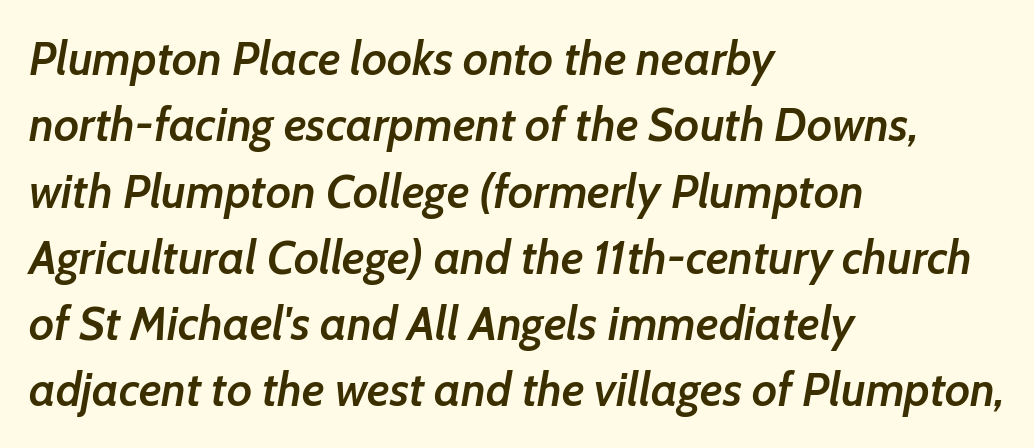
{"italic": "yes", "lean": "right", "slant_degrees": 7, "bold": "semi", "weight": "semibold", "width": "normal", "stroke_contrast": "low", "x_height": "medium", "monospaced": "no", "underline": "no", "align": "left", "line_spacing": "normal", "line_spacing_ratio": 1.41, "letter_spacing": "normal", "letter_spacing_em": 0.0, "glyph_px": 47}
